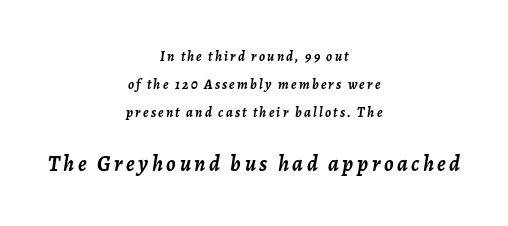
{"italic": "yes", "lean": "right", "slant_degrees": 7, "bold": "yes", "underline": "no", "align": "center", "line_spacing": "loose", "line_spacing_ratio": 2.01, "larger_block": "second", "size_ratio": 1.57, "glyph_px": 22}
